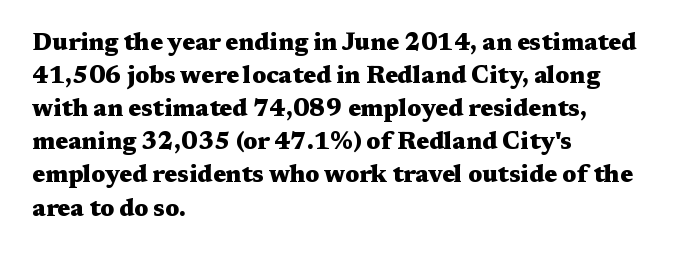
{"italic": "no", "bold": "yes", "underline": "no", "align": "left", "line_spacing": "normal", "line_spacing_ratio": 1.38, "letter_spacing": "normal", "letter_spacing_em": 0.0, "glyph_px": 24}
